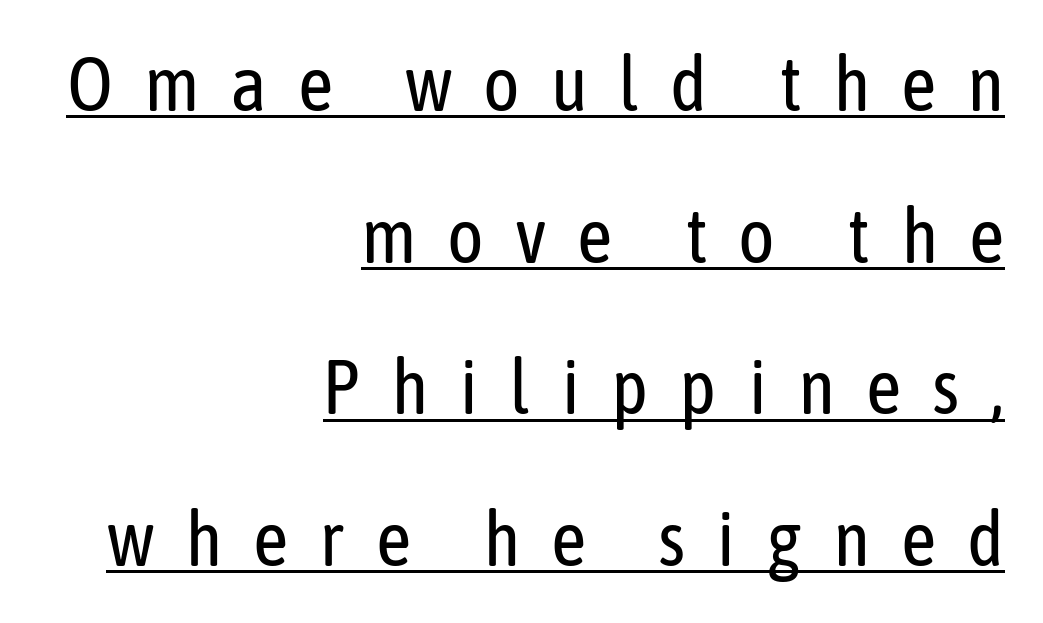
{"serif": "no", "italic": "no", "bold": "no", "weight": "regular", "width": "condensed", "stroke_contrast": "low", "x_height": "medium", "monospaced": "no", "underline": "yes", "align": "right", "line_spacing": "loose", "line_spacing_ratio": 1.97, "letter_spacing": "wide", "letter_spacing_em": 0.4, "glyph_px": 77}
